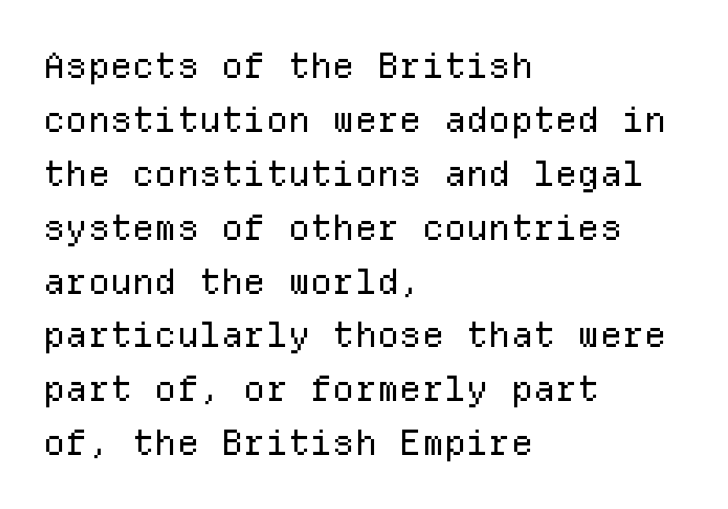
Q: Is the text bold? A: No.
Q: Is the text italic (slanted)? A: No, it is upright.
Q: Is the typeface a serif or a sans-serif typeface? A: Sans-serif.
Q: Is the text underlined? A: No.
Q: How is the paragraph aligned? A: Left-aligned.
Q: Is the spacing between letters normal or unusually wide? A: Normal.
Q: Is the spacing between lines tight, normal or loose? A: Normal.
Q: Width (condensed, normal, or wide)? A: Normal.
Q: Stroke contrast? A: Low.
Q: x-height? A: Medium.
Q: Monospaced? A: Yes.
